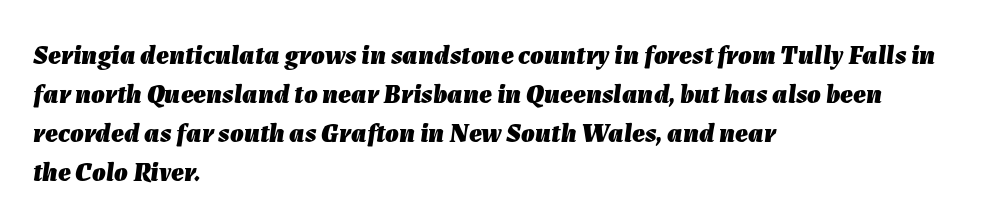
{"italic": "yes", "lean": "right", "slant_degrees": 7, "bold": "yes", "underline": "no", "align": "left", "line_spacing": "normal", "line_spacing_ratio": 1.44, "letter_spacing": "normal", "letter_spacing_em": 0.0, "glyph_px": 27}
